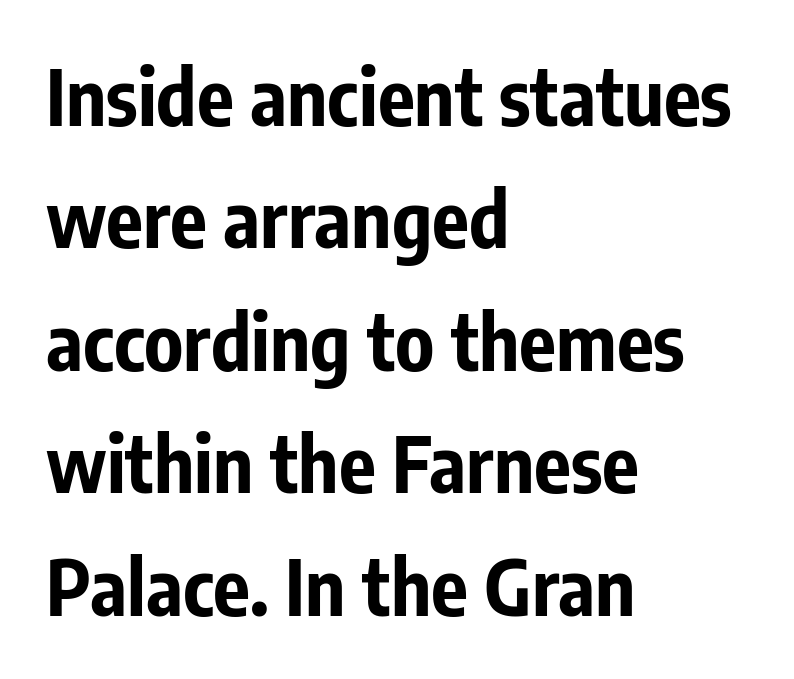
Its strokes are broad and dark, the hallmark of bold type. A sans-serif font was chosen for this passage. These lines are set flush left with a ragged right edge. The specimen omits any rule beneath the text block's lines. It's the straight-up-and-down kind of type.
